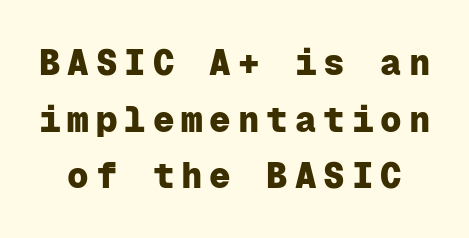
Q: Is the text bold? A: Yes.
Q: Is the text italic (slanted)? A: No, it is upright.
Q: Is the typeface a serif or a sans-serif typeface? A: Sans-serif.
Q: Is the text underlined? A: No.
Q: Is the spacing between lines tight, normal or loose? A: Normal.
Q: Width (condensed, normal, or wide)? A: Normal.
Q: Stroke contrast? A: Low.
Q: x-height? A: Medium.
Q: Monospaced? A: Yes.
